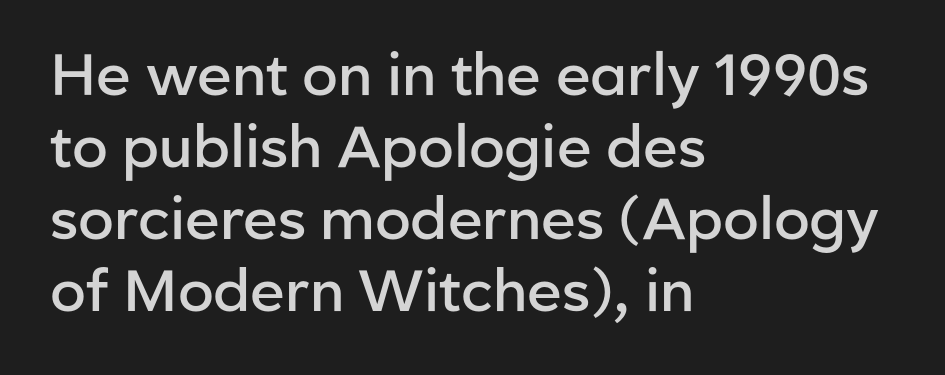
Q: Is the text bold? A: Semi-bold.
Q: Is the text italic (slanted)? A: No, it is upright.
Q: Is the typeface a serif or a sans-serif typeface? A: Sans-serif.
Q: Is the text underlined? A: No.
Q: How is the paragraph aligned? A: Left-aligned.
Q: Is the spacing between letters normal or unusually wide? A: Normal.
Q: Width (condensed, normal, or wide)? A: Normal.
Q: Stroke contrast? A: Low.
Q: x-height? A: Medium.
Q: Monospaced? A: No.
